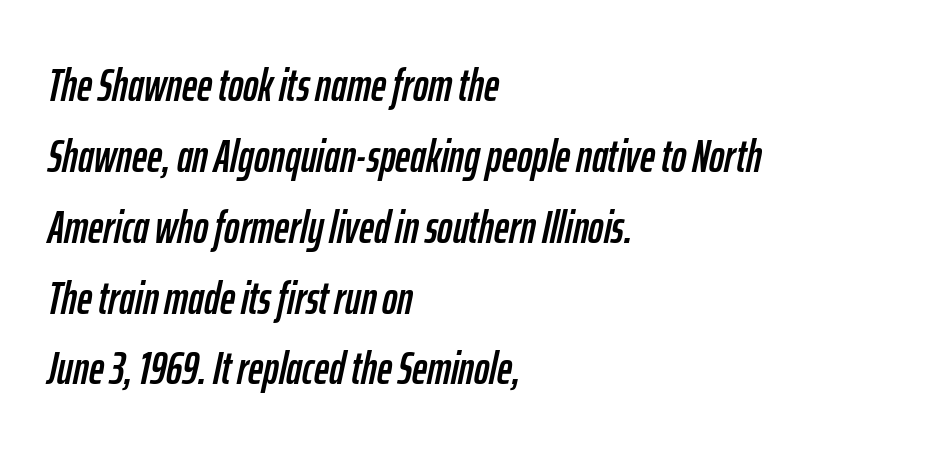
Looking at the ascenders, they clearly lean. Standard letterfit; no display-style spreading of the glyphs. The baseline area is clear. Looks like regular typesetting: each glyph gets only the width it needs. The block of text has a typical density, with ordinary space between rows.
